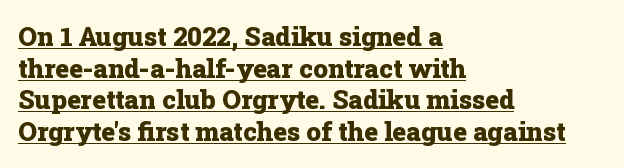
Q: Is the text bold? A: Yes.
Q: Is the text italic (slanted)? A: No, it is upright.
Q: Is the text underlined? A: Yes.
Q: How is the paragraph aligned? A: Left-aligned.
Q: Is the spacing between letters normal or unusually wide? A: Normal.
